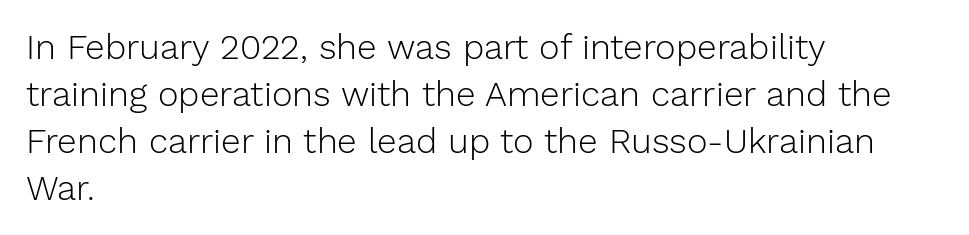
Q: Is the text bold? A: No.
Q: Is the text italic (slanted)? A: No, it is upright.
Q: Is the typeface a serif or a sans-serif typeface? A: Sans-serif.
Q: Is the text underlined? A: No.
Q: How is the paragraph aligned? A: Left-aligned.
Q: Is the spacing between letters normal or unusually wide? A: Normal.
Q: Is the spacing between lines tight, normal or loose? A: Normal.
Q: Width (condensed, normal, or wide)? A: Normal.
Q: Stroke contrast? A: Low.
Q: x-height? A: Medium.
Q: Monospaced? A: No.
